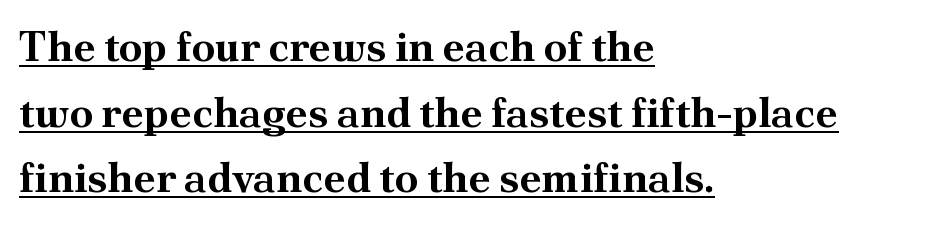
Is there much room between lines? A standard amount, neither cramped nor airy. Is the letter spacing exaggerated? No — it looks like the ordinary default. The lettering stays uniformly vertical, giving the passage a roman look. Varying glyph widths throughout — classic text-font behaviour. The face used here has the dense, thick strokes of a bold. Regarding serifs, this sample has them.
